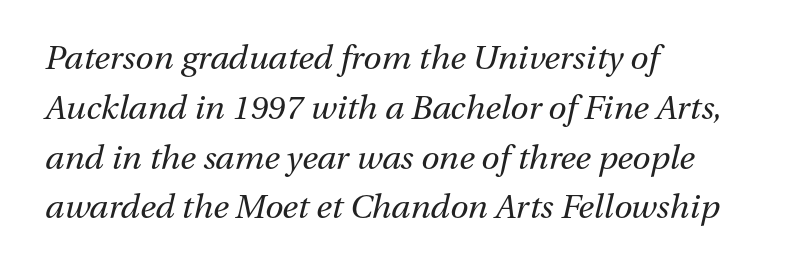
{"italic": "yes", "lean": "right", "slant_degrees": 13, "bold": "no", "weight": "regular", "width": "normal", "stroke_contrast": "medium", "x_height": "medium", "monospaced": "no", "underline": "no", "align": "left", "line_spacing": "normal", "line_spacing_ratio": 1.51, "letter_spacing": "normal", "letter_spacing_em": 0.0, "glyph_px": 33}
